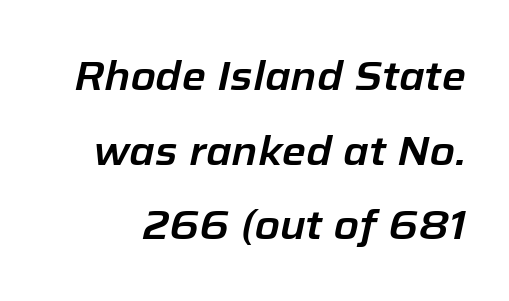
The specimen reads as italic at a glance. The glyphs are unaccompanied by any horizontal stroke below them. Observe the ordinary spacing: letters are neighbours, not strangers. Do the characters align in a grid? No, the font is proportional.
